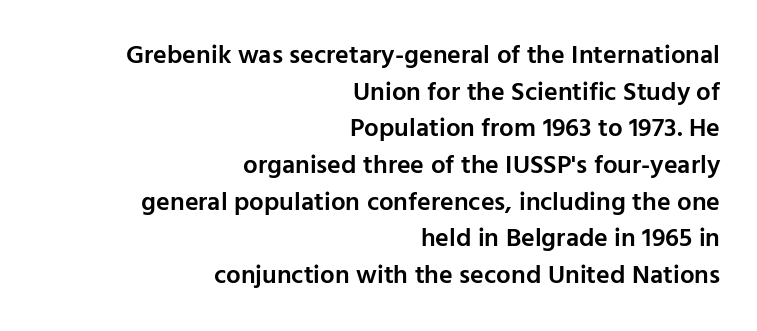
Q: Is the text bold? A: Semi-bold.
Q: Is the text italic (slanted)? A: No, it is upright.
Q: Is the text underlined? A: No.
Q: How is the paragraph aligned? A: Right-aligned.
Q: Is the spacing between letters normal or unusually wide? A: Normal.
Q: Is the spacing between lines tight, normal or loose? A: Normal.
